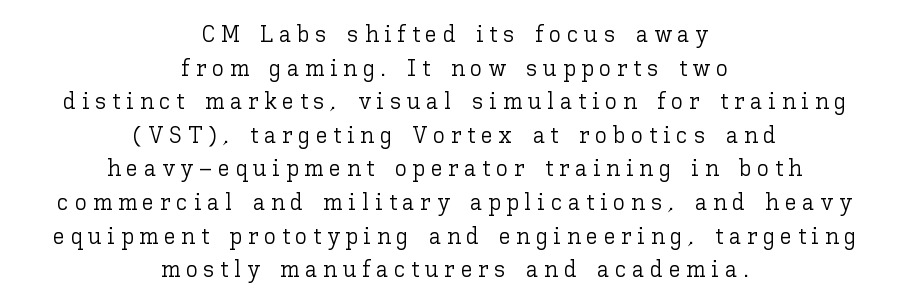
The image shows 24 px text type, upright; set centered, normal line spacing (1.4x), unusually wide letter spacing (+0.24 em), not underlined.
